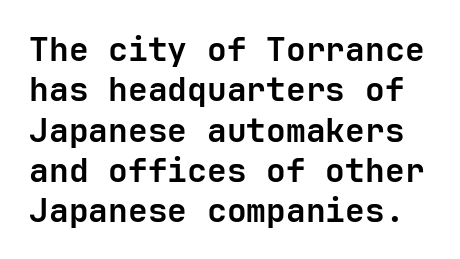
Q: Is the text bold? A: Yes.
Q: Is the text italic (slanted)? A: No, it is upright.
Q: Is the typeface a serif or a sans-serif typeface? A: Sans-serif.
Q: Is the text underlined? A: No.
Q: Is the spacing between letters normal or unusually wide? A: Normal.
Q: Width (condensed, normal, or wide)? A: Normal.
Q: Stroke contrast? A: Low.
Q: x-height? A: Medium.
